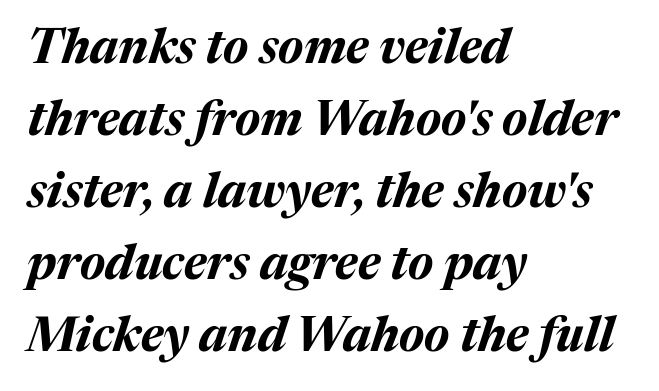
Q: Is the text bold? A: Yes.
Q: Is the text italic (slanted)? A: Yes, it leans right by about 17 degrees.
Q: Is the text underlined? A: No.
Q: How is the paragraph aligned? A: Left-aligned.
Q: Is the spacing between letters normal or unusually wide? A: Normal.
Q: Is the spacing between lines tight, normal or loose? A: Normal.
Q: Width (condensed, normal, or wide)? A: Normal.
Q: Stroke contrast? A: Medium.
Q: x-height? A: Medium.
Q: Monospaced? A: No.
